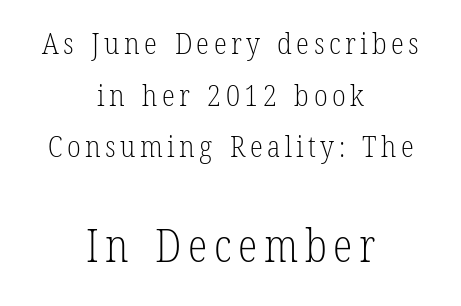
Q: Is the text bold? A: No.
Q: Is the text italic (slanted)? A: No, it is upright.
Q: Is the typeface a serif or a sans-serif typeface? A: Serif.
Q: Is the text underlined? A: No.
Q: How is the paragraph aligned? A: Centered.
Q: Which block of text is set in a larger size, the first (top) or the second (bottom)? A: The second (bottom) one.
Q: Width (condensed, normal, or wide)? A: Condensed.
Q: Stroke contrast? A: Low.
Q: x-height? A: Medium.
Q: Monospaced? A: No.
